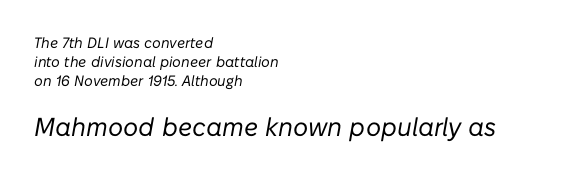
Glyph-to-glyph distance matches everyday printed text. The space between consecutive lines is moderate. The composition opens small and finishes big. The text carries the slant typical of an italic or oblique font. The zone under the glyphs is completely vacant. Compared with a typical body face, this is equally light or lighter still.
